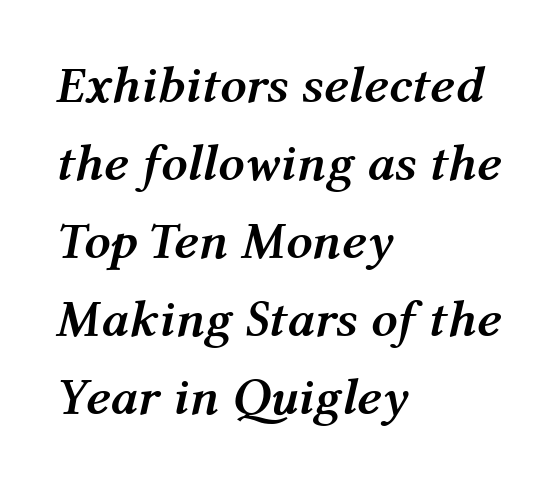
{"italic": "yes", "lean": "right", "slant_degrees": 12, "bold": "yes", "weight": "semibold", "width": "normal", "stroke_contrast": "medium", "x_height": "medium", "monospaced": "no", "underline": "no", "align": "left", "line_spacing": "normal", "line_spacing_ratio": 1.5, "letter_spacing": "normal", "letter_spacing_em": 0.0, "glyph_px": 52}
